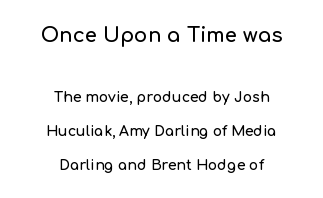
The image shows 20 px text type, upright; set centered, loose line spacing (2.43x), normal letter spacing, not underlined; the first (top) block is 1.43x larger.
